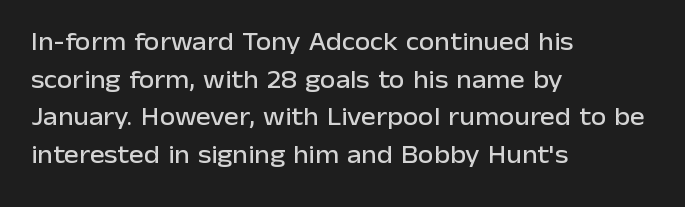
The image shows 25 px text type, upright; set left-aligned, normal line spacing (1.51x), normal letter spacing, not underlined.
